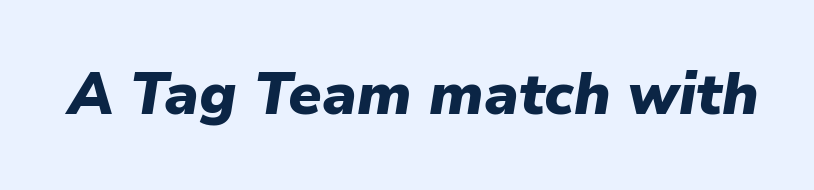
{"italic": "yes", "lean": "right", "slant_degrees": 9, "bold": "yes", "weight": "heavy", "width": "normal", "stroke_contrast": "low", "x_height": "medium", "monospaced": "no", "underline": "no", "letter_spacing": "normal", "letter_spacing_em": 0.0, "glyph_px": 58}
